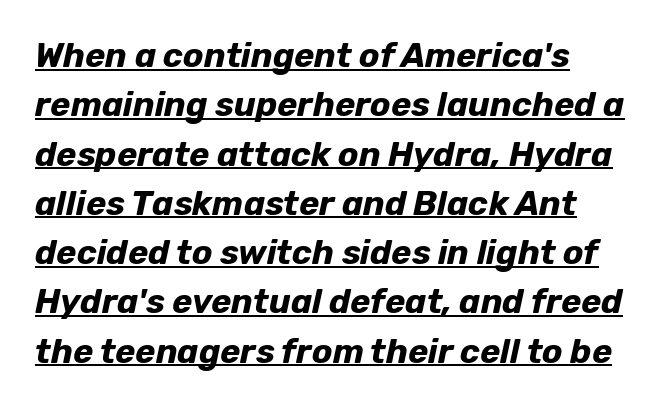
{"italic": "yes", "lean": "right", "slant_degrees": 12, "bold": "yes", "weight": "bold", "width": "normal", "stroke_contrast": "low", "x_height": "medium", "monospaced": "no", "underline": "yes", "align": "left", "line_spacing": "normal", "line_spacing_ratio": 1.45, "letter_spacing": "normal", "letter_spacing_em": 0.0, "glyph_px": 34}
